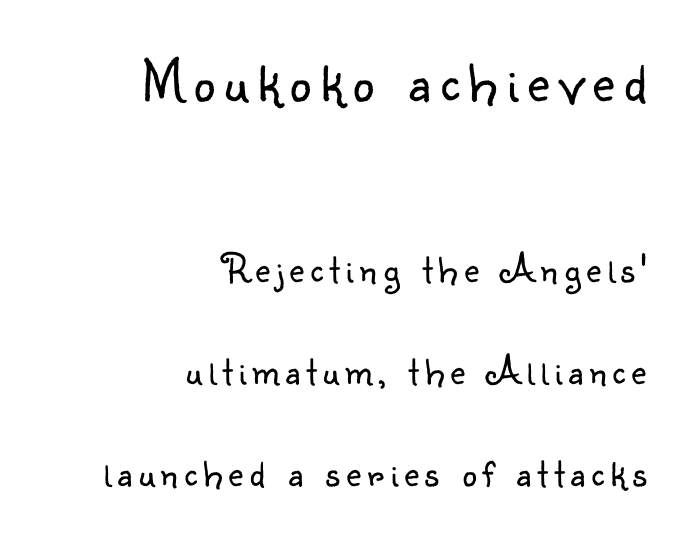
The image shows 61 px light sans-serif type, upright; set right-aligned, loose line spacing (2.49x), not underlined; the first (top) block is 1.49x larger; low stroke contrast and a small x-height.
